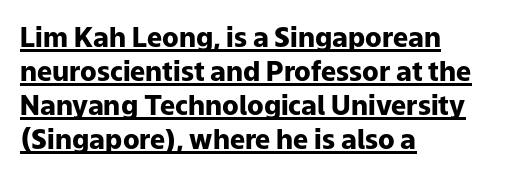
Q: Is the text bold? A: Yes.
Q: Is the text italic (slanted)? A: No, it is upright.
Q: Is the text underlined? A: Yes.
Q: How is the paragraph aligned? A: Left-aligned.
Q: Is the spacing between letters normal or unusually wide? A: Normal.
Q: Is the spacing between lines tight, normal or loose? A: Normal.
